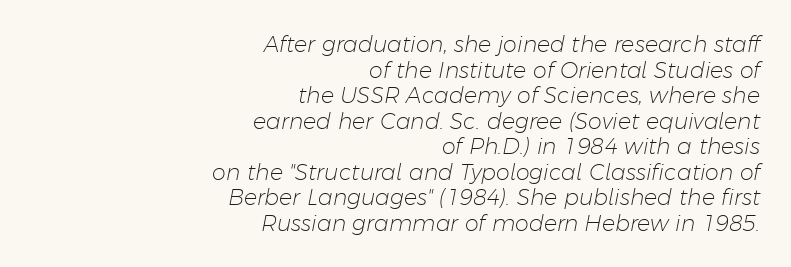
Q: Is the text bold? A: No.
Q: Is the text italic (slanted)? A: Yes, it leans right by about 11 degrees.
Q: Is the text underlined? A: No.
Q: How is the paragraph aligned? A: Right-aligned.
Q: Is the spacing between letters normal or unusually wide? A: Normal.
